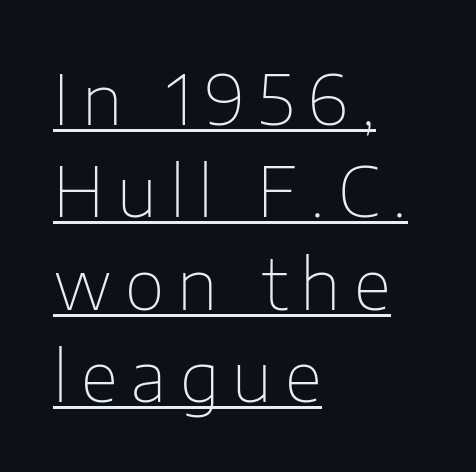
The image shows 69 px thin sans-serif type, upright; set left-aligned, normal line spacing (1.34x), underlined; low stroke contrast and a medium x-height.
